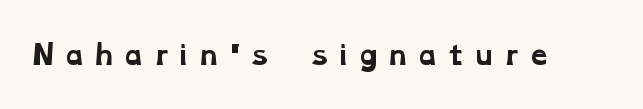
The image shows 27 px bold type; set unusually wide letter spacing (+0.23 em), not underlined.
